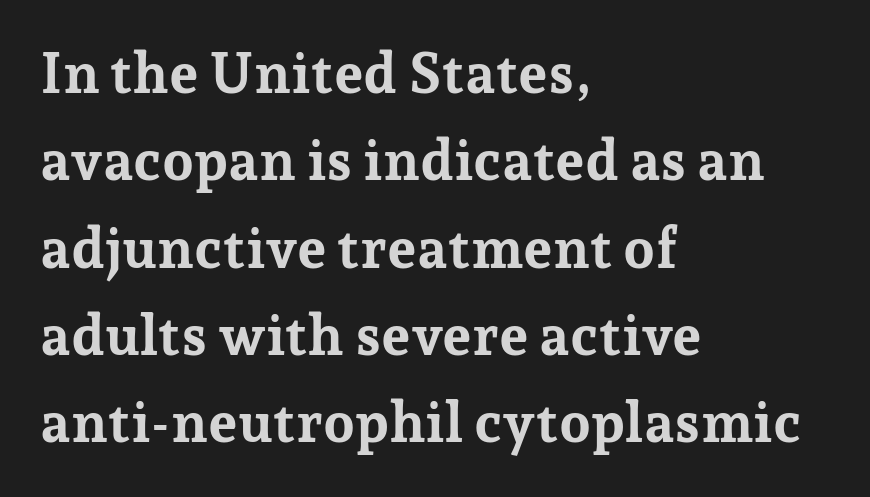
The rendering uses a moderate line-height, typical for paragraphs. The passage shown is emphatically bold. A typesetter would mark this as roman, not italic. The letters sit at their default tracking, neither squeezed nor spread. The baseline area is clear. Little horizontal feet cap the strokes, marking this as serif type.
